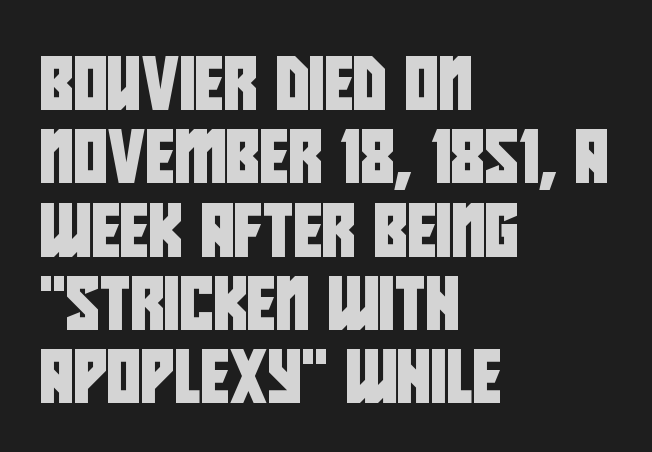
Q: Is the typeface a serif or a sans-serif typeface? A: Sans-serif.
Q: Is the text underlined? A: No.
Q: How is the paragraph aligned? A: Left-aligned.
Q: Is the spacing between letters normal or unusually wide? A: Normal.
Q: Is the spacing between lines tight, normal or loose? A: Normal.
Q: Width (condensed, normal, or wide)? A: Condensed.
Q: Stroke contrast? A: Low.
Q: x-height? A: Large.
Q: Monospaced? A: No.
